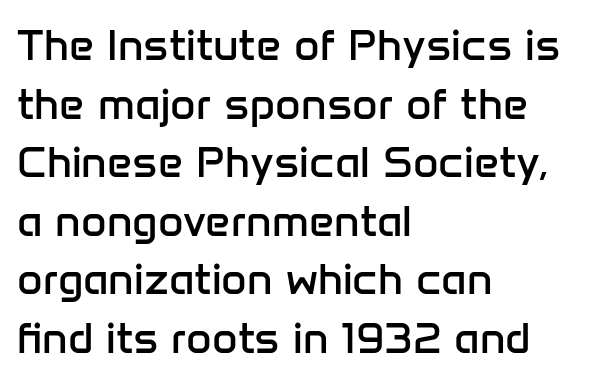
The image shows 44 px regular-weight sans-serif type, upright; set left-aligned, normal line spacing (1.33x), normal letter spacing, not underlined; low stroke contrast and a medium x-height.
